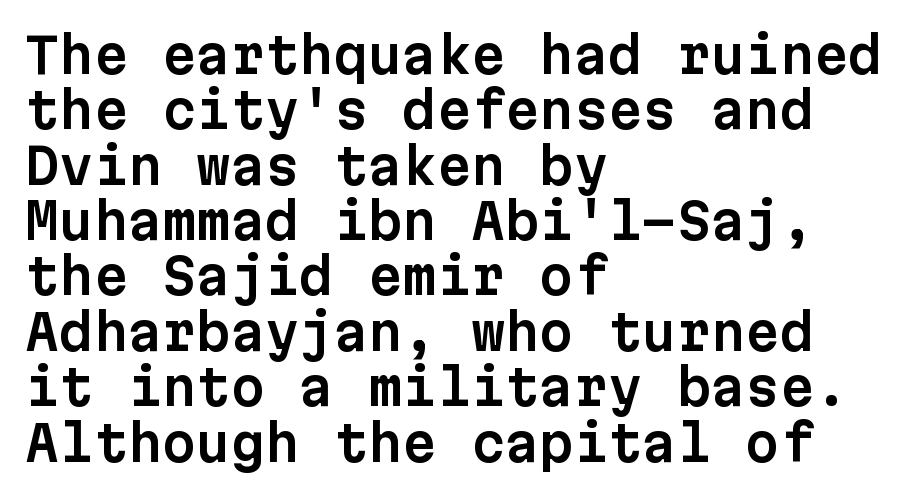
Spacing between characters is what you'd get straight out of the box. Serif or sans? Sans — the stroke terminals are bare. Is this a fixed-width face? Yes — each glyph sits in an identical cell. The zone under the glyphs is completely vacant.
